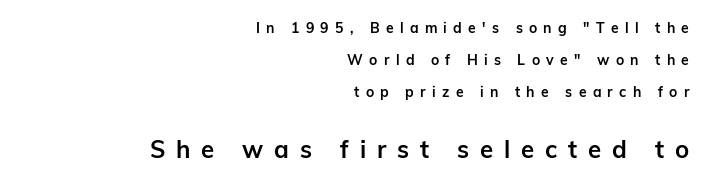
{"italic": "no", "bold": "yes", "underline": "no", "align": "right", "line_spacing": "loose", "line_spacing_ratio": 2.29, "letter_spacing": "wide", "letter_spacing_em": 0.45, "larger_block": "second", "size_ratio": 1.71, "glyph_px": 24}
